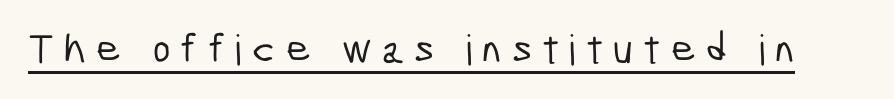
The image shows 42 px condensed sans-serif type; set unusually wide letter spacing (+0.24 em), underlined; low stroke contrast and a medium x-height.
